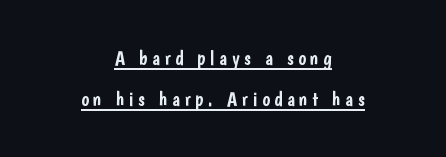
The designer dialed line spacing up above the default. There is plenty of visible air inserted between adjacent glyphs. This is roman type, the default non-slanted kind. In designer terms, the underline attribute is active on this setting. The text block is weighted toward neither margin, spreading evenly from the middle.
